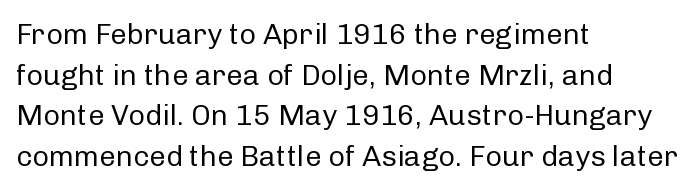
No word sits above an underline. The typography opts for an upright posture over an oblique one. Examine the stroke ends and you'll find no serifs. Summary of vertical rhythm: regular, with standard interline spacing. Stroke mass is kept to a normal reading level or below.
